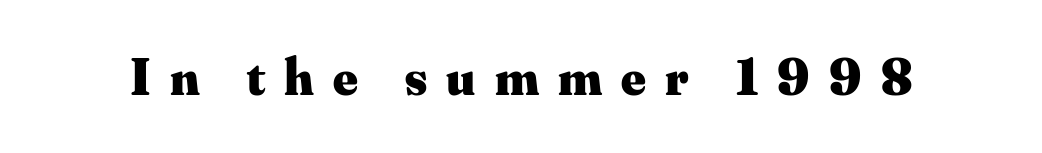
The image shows 52 px heavy serif type, upright; set unusually wide letter spacing (+0.37 em), not underlined; medium stroke contrast and a small x-height.
